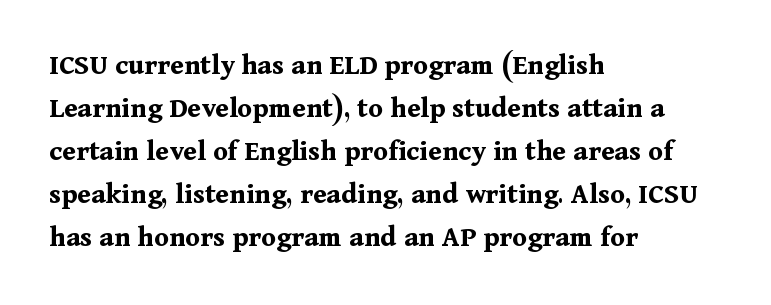
{"serif": "yes", "italic": "no", "bold": "yes", "weight": "bold", "width": "normal", "stroke_contrast": "medium", "x_height": "medium", "monospaced": "no", "underline": "no", "align": "left", "line_spacing": "normal", "line_spacing_ratio": 1.43, "letter_spacing": "normal", "letter_spacing_em": 0.0, "glyph_px": 30}
